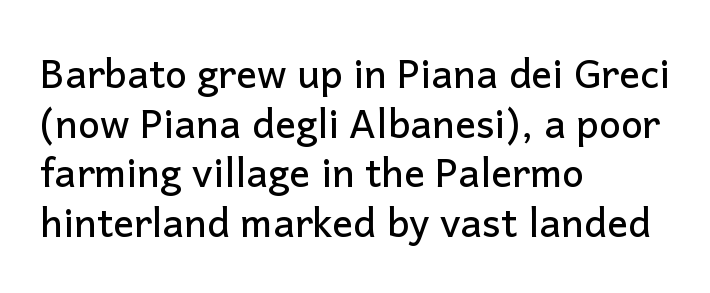
{"serif": "no", "italic": "no", "width": "normal", "stroke_contrast": "low", "x_height": "medium", "monospaced": "no", "underline": "no", "align": "left", "line_spacing": "normal", "line_spacing_ratio": 1.27, "letter_spacing": "normal", "letter_spacing_em": 0.0, "glyph_px": 39}
